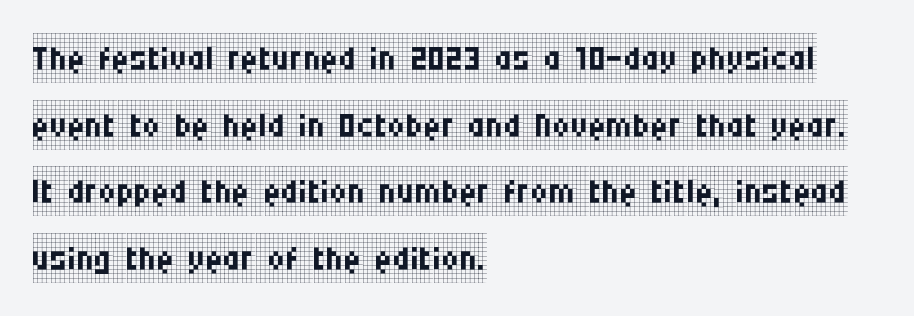
{"serif": "yes", "italic": "no", "bold": "no", "weight": "regular", "width": "condensed", "stroke_contrast": "low", "x_height": "large", "monospaced": "no", "underline": "no", "align": "left", "line_spacing": "normal", "line_spacing_ratio": 1.36, "letter_spacing": "normal", "letter_spacing_em": 0.0, "glyph_px": 49}
